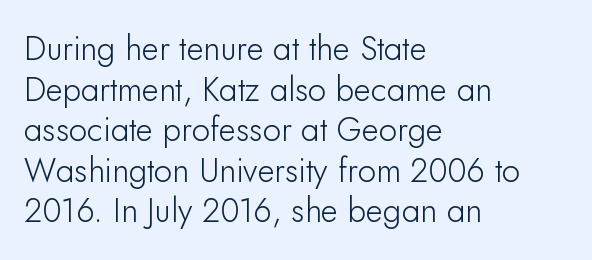
Q: Is the text italic (slanted)? A: No, it is upright.
Q: Is the typeface a serif or a sans-serif typeface? A: Sans-serif.
Q: Is the text underlined? A: No.
Q: How is the paragraph aligned? A: Left-aligned.
Q: Is the spacing between letters normal or unusually wide? A: Normal.
Q: Width (condensed, normal, or wide)? A: Normal.
Q: Stroke contrast? A: Low.
Q: x-height? A: Small.
Q: Monospaced? A: No.
